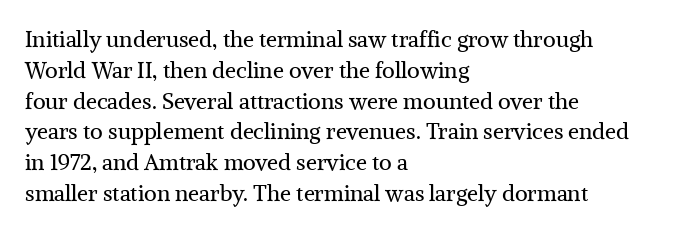
Summary of vertical rhythm: regular, with standard interline spacing. Short note: letters normally spaced. The font's upright variant was chosen for this text. Casual observation: everything's shoved over to the left.
